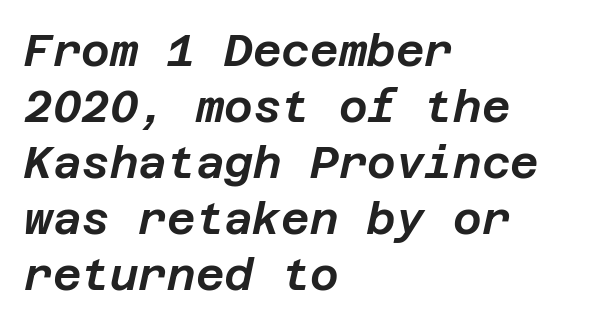
Q: Is the text italic (slanted)? A: Yes, it leans right by about 12 degrees.
Q: Is the text underlined? A: No.
Q: How is the paragraph aligned? A: Left-aligned.
Q: Is the spacing between letters normal or unusually wide? A: Normal.
Q: Is the spacing between lines tight, normal or loose? A: Normal.
Q: Width (condensed, normal, or wide)? A: Normal.
Q: Stroke contrast? A: Low.
Q: x-height? A: Large.
